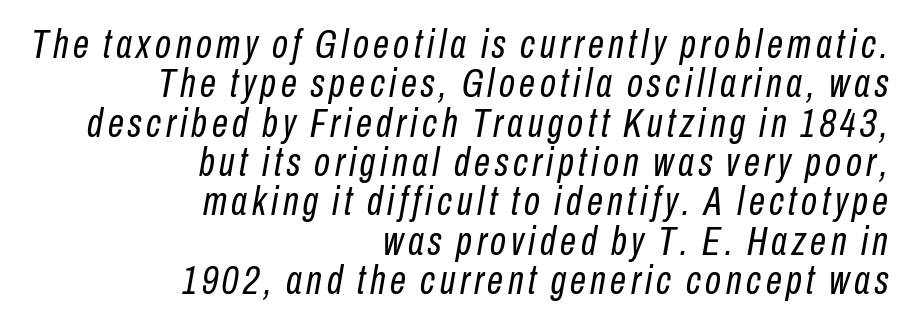
Q: Is the text bold? A: No.
Q: Is the text italic (slanted)? A: Yes, it leans right by about 10 degrees.
Q: Is the text underlined? A: No.
Q: How is the paragraph aligned? A: Right-aligned.
Q: Is the spacing between lines tight, normal or loose? A: Tight.
Q: Width (condensed, normal, or wide)? A: Condensed.
Q: Stroke contrast? A: Low.
Q: x-height? A: Medium.
Q: Monospaced? A: No.
